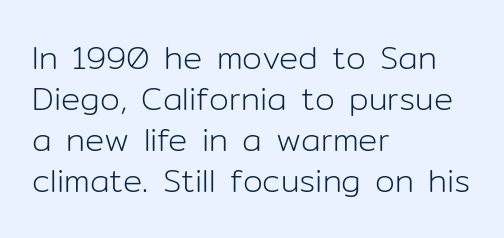
{"serif": "no", "italic": "no", "bold": "no", "weight": "light", "width": "normal", "stroke_contrast": "low", "x_height": "medium", "monospaced": "no", "underline": "no", "align": "left", "line_spacing": "normal", "line_spacing_ratio": 1.28, "letter_spacing": "normal", "letter_spacing_em": 0.0, "glyph_px": 32}
